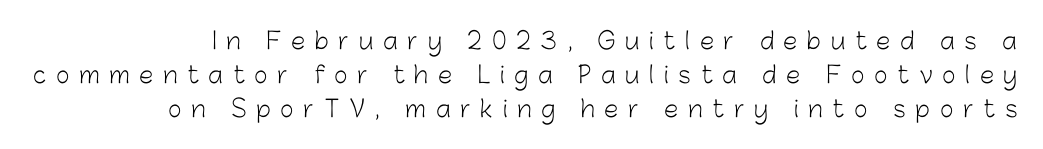
{"italic": "no", "bold": "no", "underline": "no", "line_spacing": "normal", "line_spacing_ratio": 1.47, "letter_spacing": "wide", "letter_spacing_em": 0.43, "glyph_px": 23}
